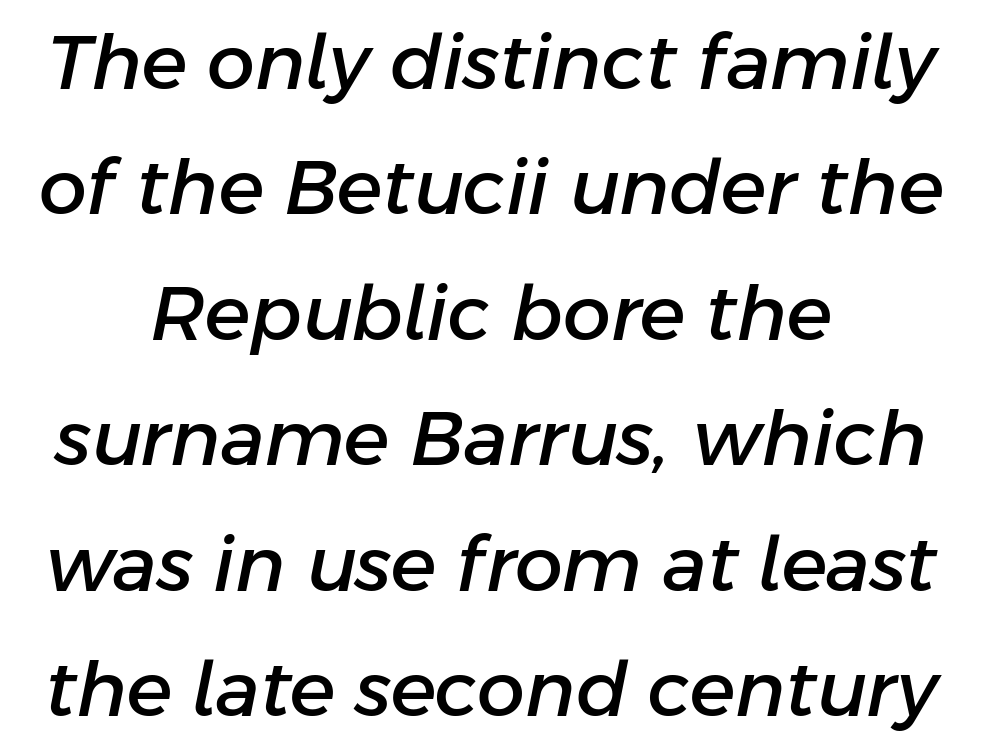
{"italic": "yes", "lean": "right", "slant_degrees": 11, "width": "normal", "stroke_contrast": "low", "x_height": "medium", "monospaced": "no", "underline": "no", "align": "center", "line_spacing": "normal", "line_spacing_ratio": 1.65, "letter_spacing": "normal", "letter_spacing_em": 0.0, "glyph_px": 76}
